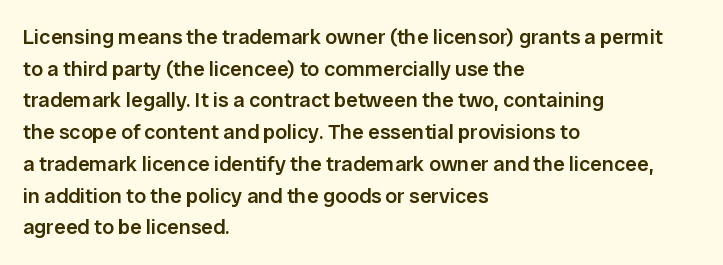
Q: Is the text bold? A: Semi-bold.
Q: Is the text italic (slanted)? A: No, it is upright.
Q: Is the text underlined? A: No.
Q: How is the paragraph aligned? A: Left-aligned.
Q: Is the spacing between letters normal or unusually wide? A: Normal.
Q: Is the spacing between lines tight, normal or loose? A: Normal.
